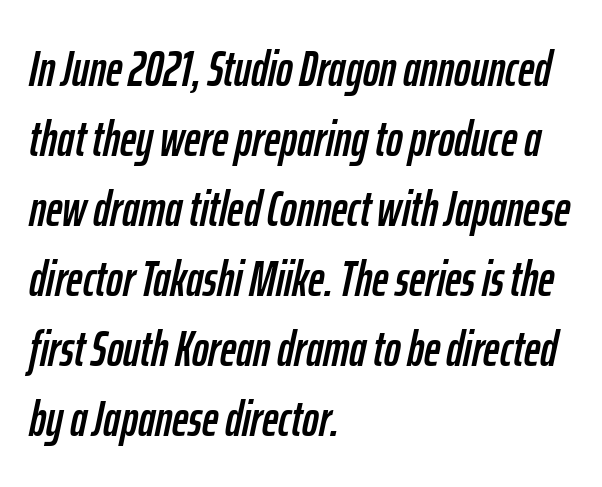
Visually the block forms a straight wall on the left and a jagged coastline on the right. Note the varied advance widths — an 'i' is clearly narrower than an 'm'. The area under the type is left untouched. Compared with typical body copy, the letter spacing here is the same. Is there much room between lines? A standard amount, neither cramped nor airy.
